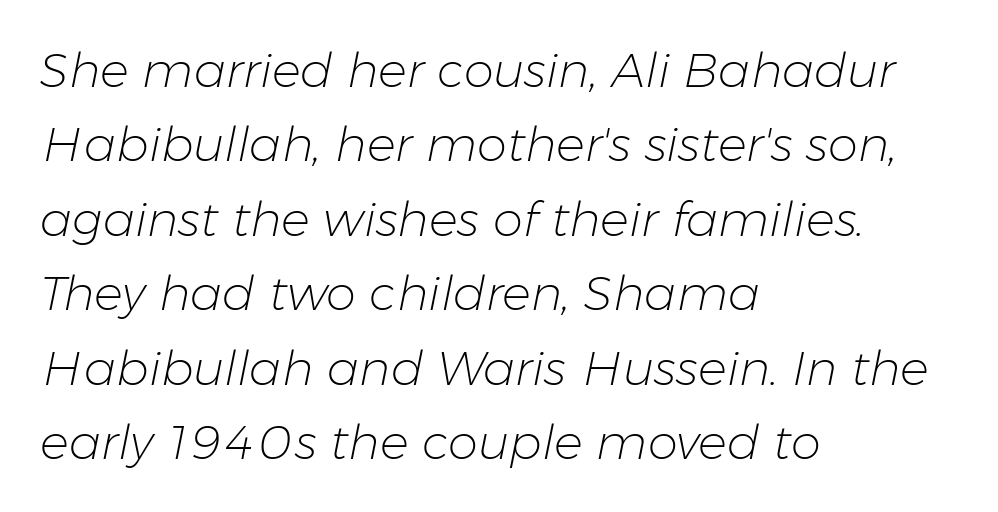
Q: Is the text bold? A: No.
Q: Is the text italic (slanted)? A: Yes, it leans right by about 11 degrees.
Q: Is the text underlined? A: No.
Q: How is the paragraph aligned? A: Left-aligned.
Q: Is the spacing between letters normal or unusually wide? A: Normal.
Q: Is the spacing between lines tight, normal or loose? A: Normal.
Q: Width (condensed, normal, or wide)? A: Normal.
Q: Stroke contrast? A: Low.
Q: x-height? A: Medium.
Q: Monospaced? A: No.
